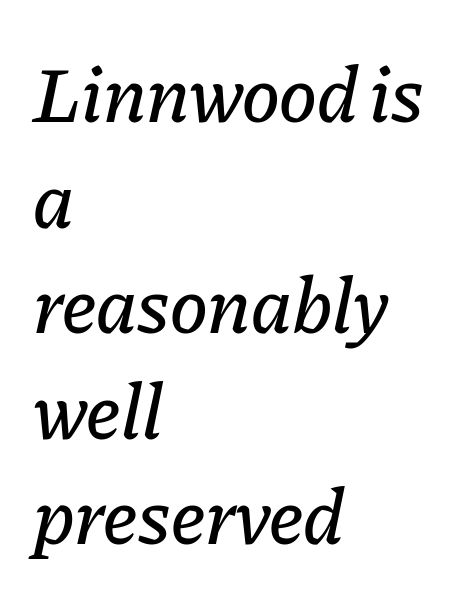
Bare-footed words on every line. The passage shown leans; its letterforms are oblique. Looks like regular typesetting: each glyph gets only the width it needs. These lines stack with their left ends in a neat column. In terms of leading, this rendering sits right in the middle. Is the letter spacing exaggerated? No — it looks like the ordinary default.
